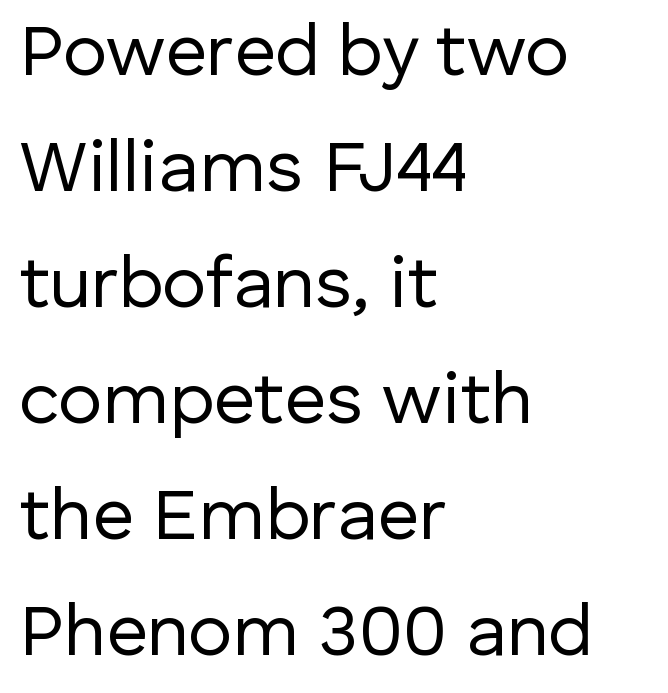
A student would call this left alignment; a typographer would say flush left, rag right. No letter is thick-stroked: the sample isn't bold. Is there much room between lines? A standard amount, neither cramped nor airy. The letters advance in unequal steps, a hallmark of proportional type.
